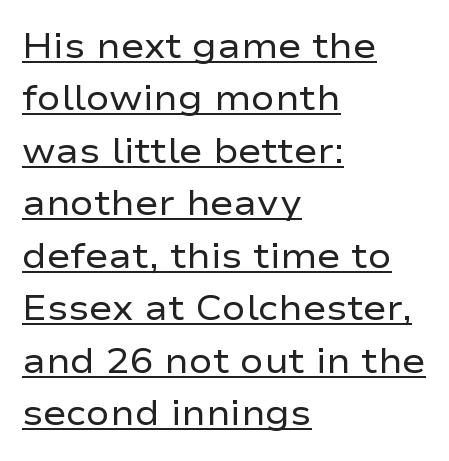
{"serif": "no", "italic": "no", "bold": "no", "weight": "regular", "width": "wide", "stroke_contrast": "low", "x_height": "medium", "monospaced": "no", "underline": "yes", "align": "left", "line_spacing": "normal", "line_spacing_ratio": 1.5, "letter_spacing": "normal", "letter_spacing_em": 0.0, "glyph_px": 35}
